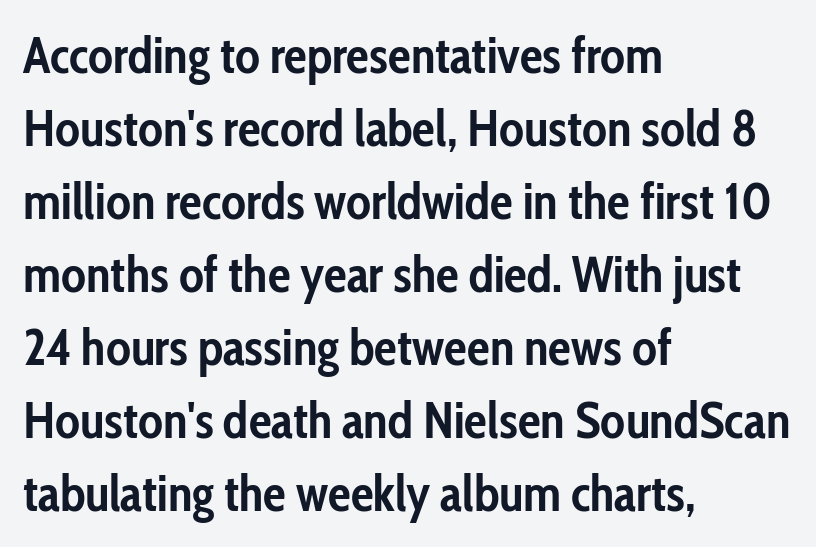
Q: Is the text bold? A: Yes.
Q: Is the text italic (slanted)? A: No, it is upright.
Q: Is the typeface a serif or a sans-serif typeface? A: Sans-serif.
Q: Is the text underlined? A: No.
Q: How is the paragraph aligned? A: Left-aligned.
Q: Is the spacing between letters normal or unusually wide? A: Normal.
Q: Is the spacing between lines tight, normal or loose? A: Normal.
Q: Width (condensed, normal, or wide)? A: Condensed.
Q: Stroke contrast? A: Low.
Q: x-height? A: Medium.
Q: Monospaced? A: No.
